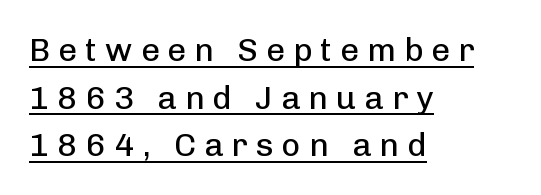
Q: Is the text bold? A: No.
Q: Is the text italic (slanted)? A: No, it is upright.
Q: Is the typeface a serif or a sans-serif typeface? A: Sans-serif.
Q: Is the text underlined? A: Yes.
Q: How is the paragraph aligned? A: Left-aligned.
Q: Is the spacing between letters normal or unusually wide? A: Unusually wide.
Q: Is the spacing between lines tight, normal or loose? A: Normal.
Q: Width (condensed, normal, or wide)? A: Normal.
Q: Stroke contrast? A: Low.
Q: x-height? A: Medium.
Q: Monospaced? A: No.
